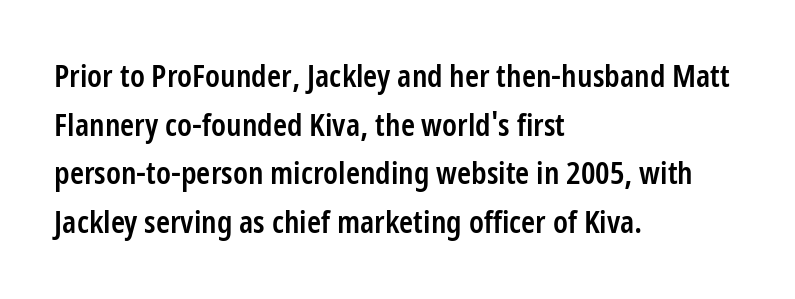
Q: Is the text bold? A: Semi-bold.
Q: Is the text italic (slanted)? A: No, it is upright.
Q: Is the typeface a serif or a sans-serif typeface? A: Sans-serif.
Q: Is the text underlined? A: No.
Q: How is the paragraph aligned? A: Left-aligned.
Q: Is the spacing between letters normal or unusually wide? A: Normal.
Q: Is the spacing between lines tight, normal or loose? A: Normal.
Q: Width (condensed, normal, or wide)? A: Condensed.
Q: Stroke contrast? A: Low.
Q: x-height? A: Medium.
Q: Monospaced? A: No.
